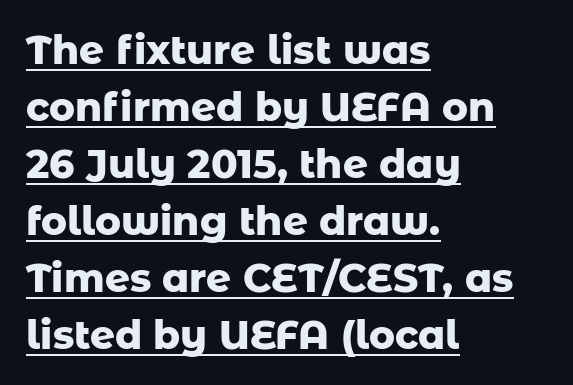
{"serif": "no", "italic": "no", "bold": "yes", "weight": "heavy", "width": "normal", "stroke_contrast": "low", "x_height": "medium", "monospaced": "no", "underline": "yes", "align": "left", "line_spacing": "normal", "line_spacing_ratio": 1.46, "letter_spacing": "normal", "letter_spacing_em": 0.0, "glyph_px": 39}
